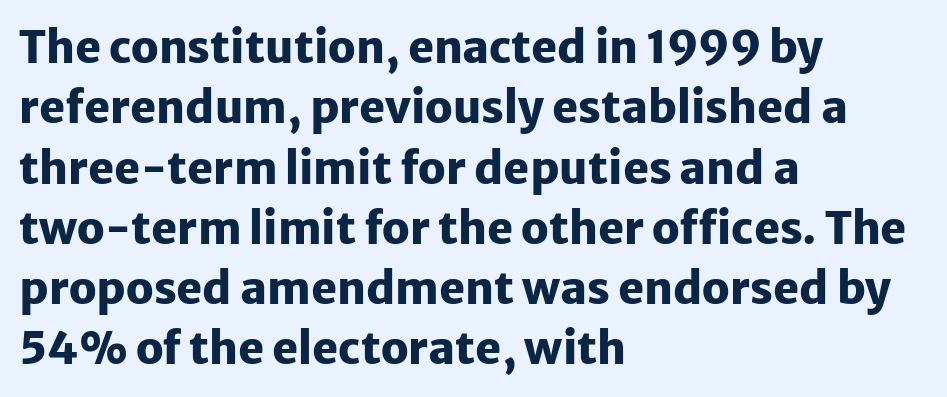
You can tell it's not italic because the verticals are truly vertical. The passage shown stacks its lines at a standard gap. Is this a fixed-width face? No — the glyphs have proportional, varying widths. Weight: bold.
